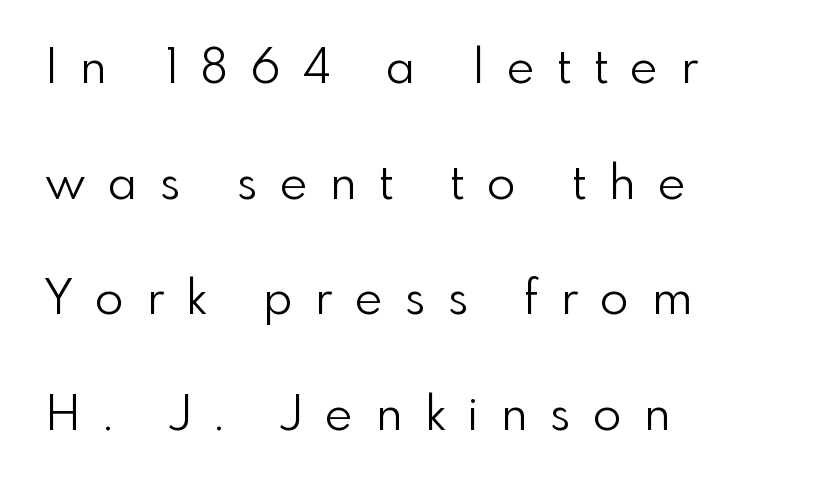
The image shows 47 px light sans-serif type, upright; set left-aligned, loose line spacing (2.46x), unusually wide letter spacing (+0.49 em), not underlined; low stroke contrast and a small x-height.
